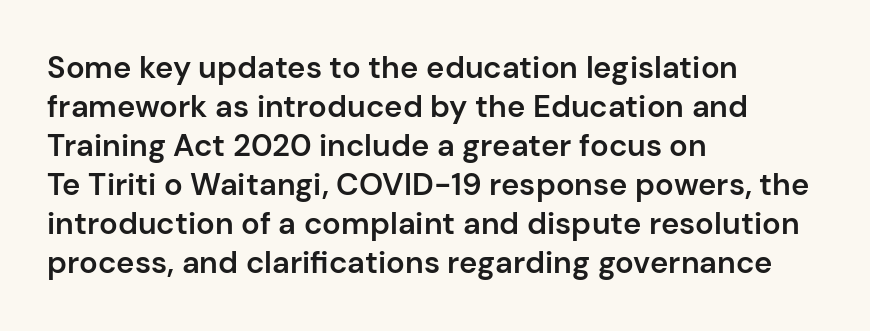
The image shows 31 px semibold sans-serif type, upright; set left-aligned, normal line spacing (1.26x), normal letter spacing, not underlined; low stroke contrast and a medium x-height.
